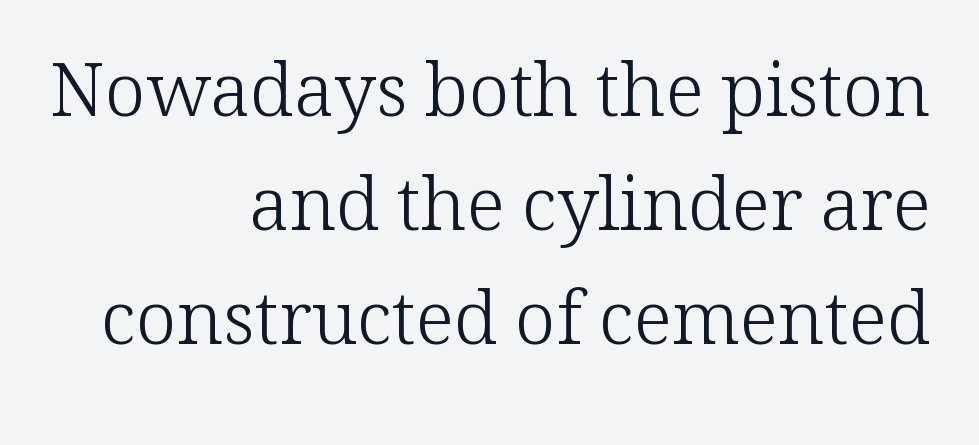
These lines are rendered in a variable-pitch font. The area under the type is left untouched. Vertical spacing — default. Stems and bowls with no extra thickness — not bold. The font's upright variant was chosen for this text. The face used here is seriffed, in the tradition of book romans.
